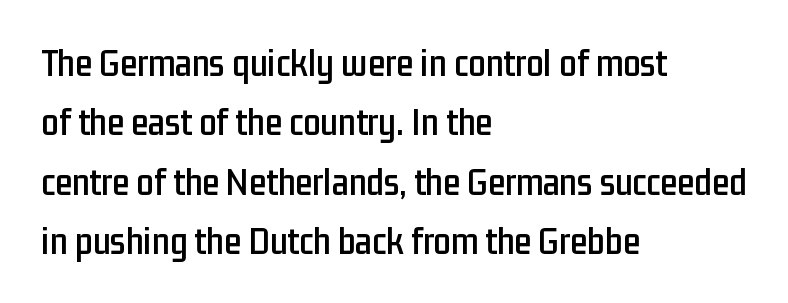
No italicization has been applied; the sample stays upright. The setting favours the left margin, as ordinary paragraphs usually do. Examine the stroke ends and you'll find no serifs. The specimen omits any rule beneath the text block's lines.
